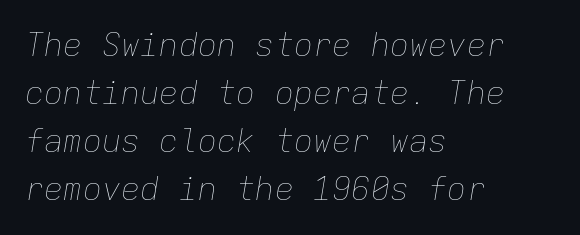
Q: Is the text bold? A: No.
Q: Is the text italic (slanted)? A: Yes, it leans right by about 9 degrees.
Q: Is the text underlined? A: No.
Q: How is the paragraph aligned? A: Left-aligned.
Q: Is the spacing between letters normal or unusually wide? A: Normal.
Q: Is the spacing between lines tight, normal or loose? A: Normal.
Q: Width (condensed, normal, or wide)? A: Normal.
Q: Stroke contrast? A: Low.
Q: x-height? A: Medium.
Q: Monospaced? A: Yes.
